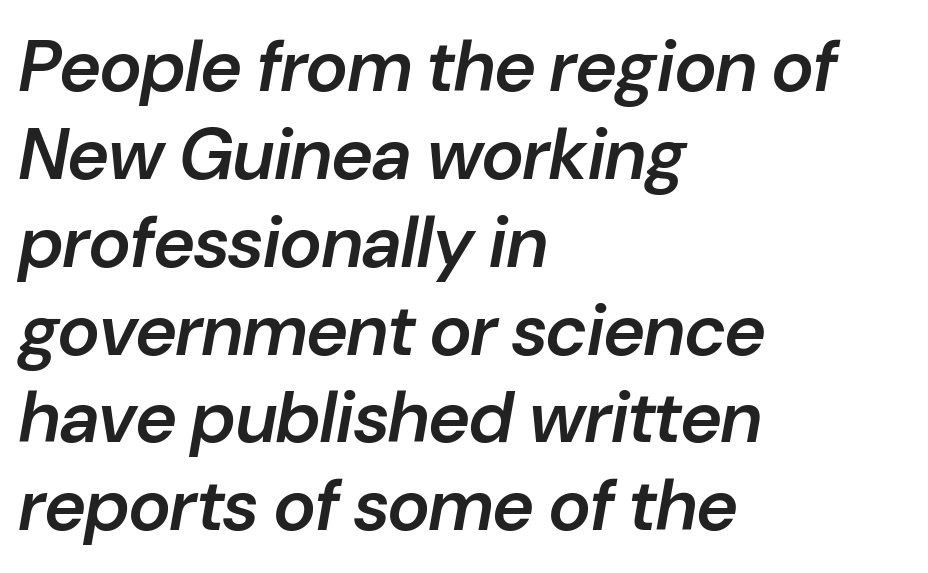
{"italic": "yes", "lean": "right", "slant_degrees": 10, "bold": "semi", "weight": "semibold", "width": "normal", "stroke_contrast": "low", "x_height": "medium", "monospaced": "no", "underline": "no", "align": "left", "line_spacing_ratio": 1.22, "letter_spacing": "normal", "letter_spacing_em": 0.0, "glyph_px": 72}
